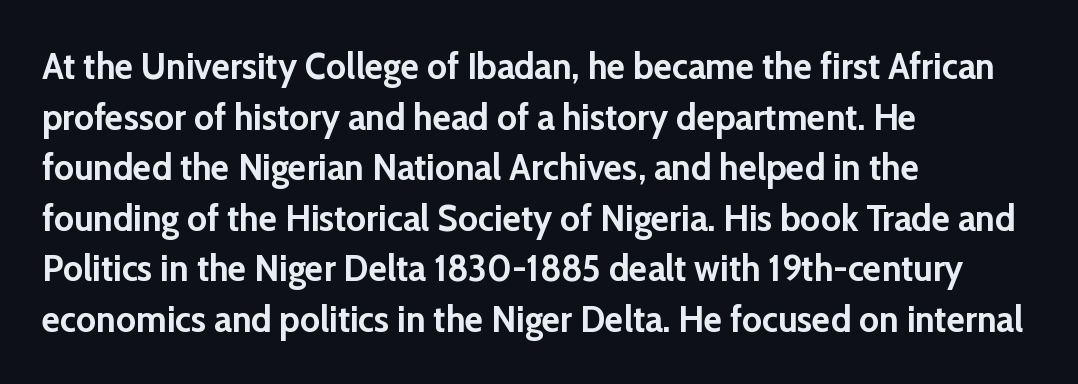
{"serif": "no", "italic": "no", "bold": "yes", "weight": "semibold", "width": "normal", "stroke_contrast": "low", "x_height": "medium", "monospaced": "no", "underline": "no", "align": "left", "line_spacing": "normal", "line_spacing_ratio": 1.33, "letter_spacing": "normal", "letter_spacing_em": 0.0, "glyph_px": 38}
